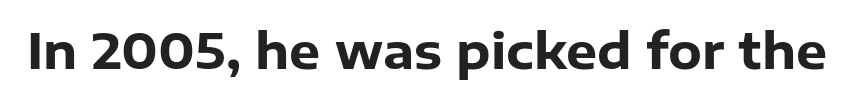
Q: Is the text bold? A: Yes.
Q: Is the text italic (slanted)? A: No, it is upright.
Q: Is the typeface a serif or a sans-serif typeface? A: Sans-serif.
Q: Is the text underlined? A: No.
Q: Is the spacing between letters normal or unusually wide? A: Normal.
Q: Width (condensed, normal, or wide)? A: Normal.
Q: Stroke contrast? A: Low.
Q: x-height? A: Medium.
Q: Monospaced? A: No.
